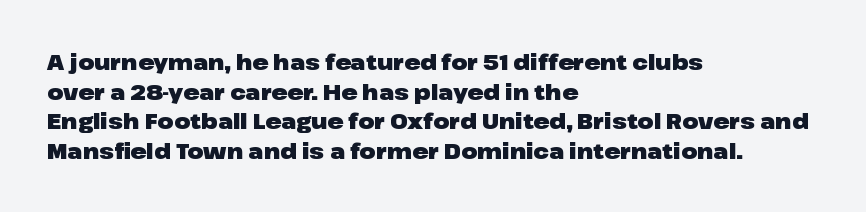
The vertical gap from one line to the next is medium. Beneath every word, the page is bare. Nothing unusual about the tracking: characters are spaced as the font intends. Its strokes are broad and dark, the hallmark of bold type. This sample uses an upright cut, with every glyph sitting square on the baseline. If you drew a ruler down the left edge, every line would touch it.
